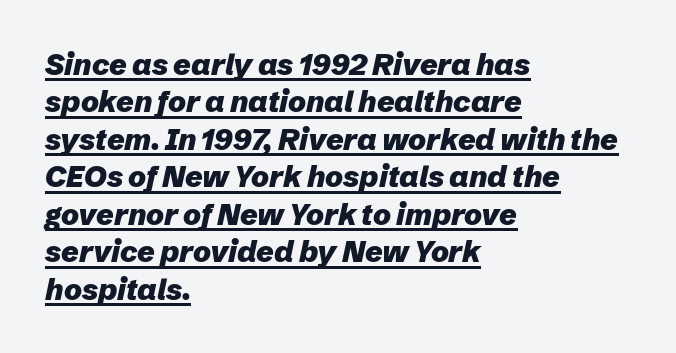
The typesetting leans heavy: a genuine bold. Normally led — the rows are evenly, conventionally spaced. If you drew a line through each stem, it would be angled. The rendering anchors every line to the left-hand side.
